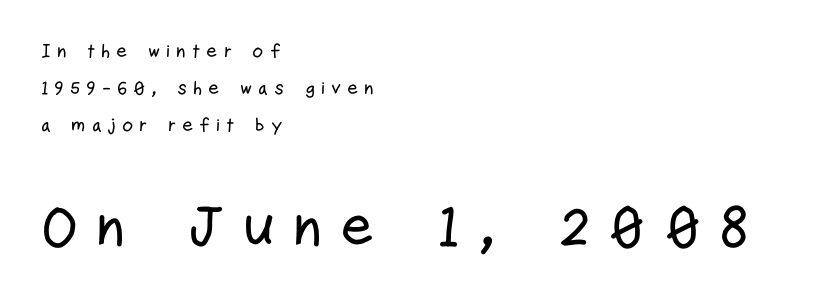
{"serif": "no", "italic": "no", "width": "condensed", "stroke_contrast": "low", "x_height": "medium", "monospaced": "no", "underline": "no", "align": "left", "line_spacing": "loose", "line_spacing_ratio": 1.94, "letter_spacing": "wide", "letter_spacing_em": 0.31, "larger_block": "second", "size_ratio": 3.05, "glyph_px": 58}
